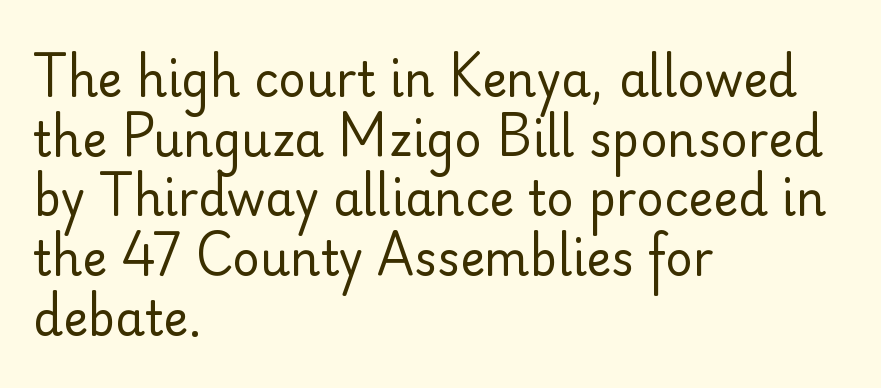
The image shows 47 px regular-weight sans-serif type, upright; set left-aligned, normal line spacing (1.27x), normal letter spacing, not underlined; low stroke contrast and a small x-height.
